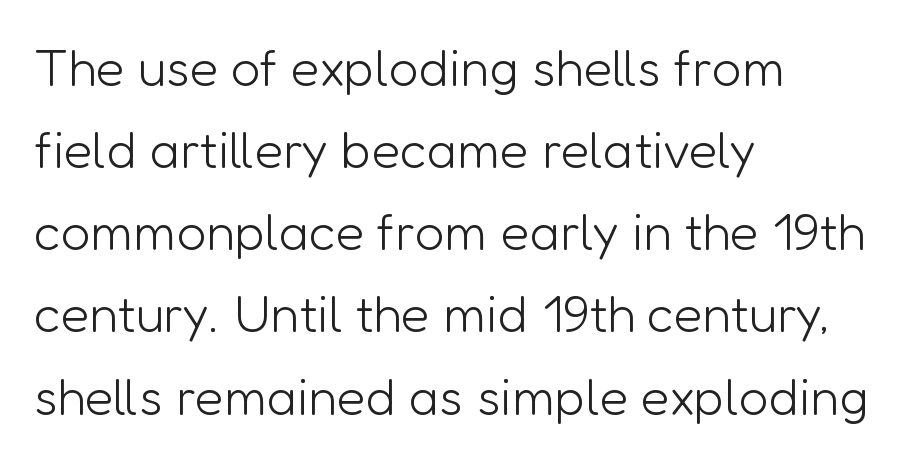
The image shows 52 px light sans-serif type, upright; set left-aligned, normal line spacing (1.58x), normal letter spacing, not underlined; low stroke contrast and a medium x-height.
